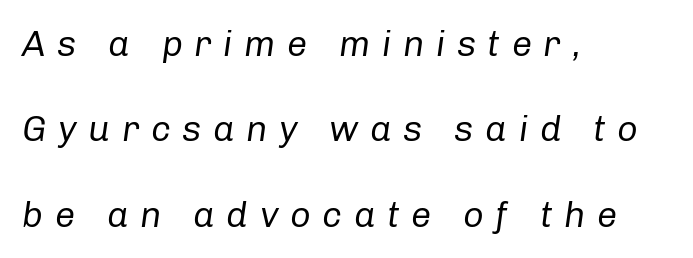
The image shows 36 px regular-weight type, italic (leaning right); set left-aligned, loose line spacing (2.37x), unusually wide letter spacing (+0.32 em), not underlined; low stroke contrast and a medium x-height.
